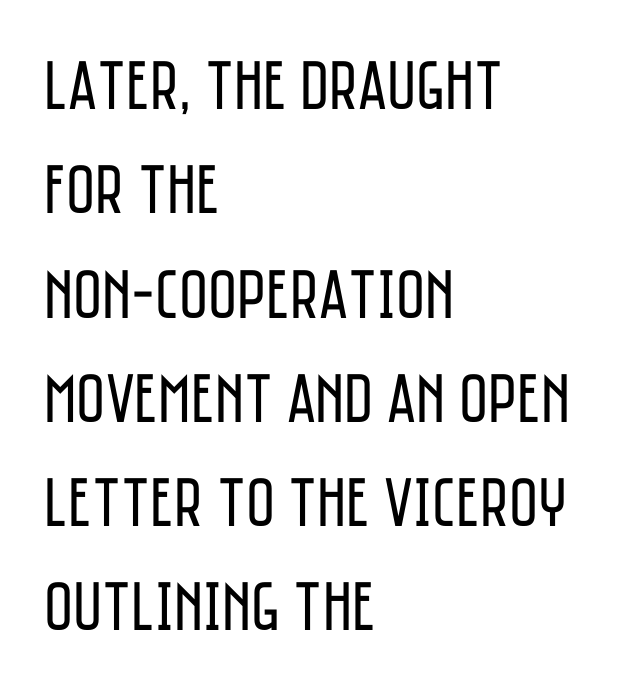
Regarding leading, the lines here are spaced in the standard way. The weight tops out at a normal text grade. The face used here is proportionally spaced, like ordinary book or web type. The lettering stays uniformly vertical, giving the passage a roman look.
